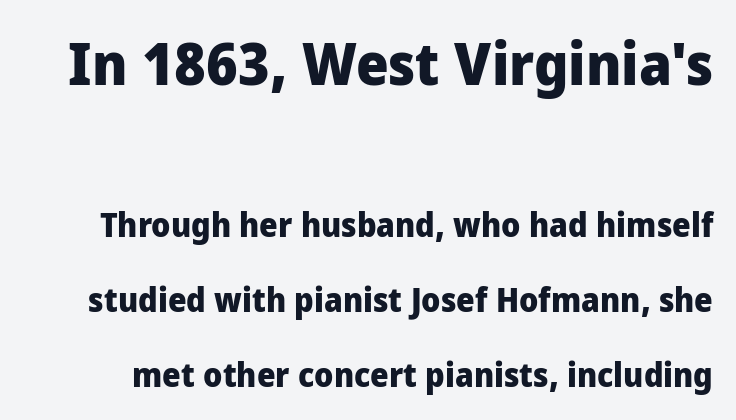
The image shows 58 px heavy sans-serif type, upright; set loose line spacing (2.27x), normal letter spacing, not underlined; the first (top) block is 1.76x larger; low stroke contrast and a medium x-height.
